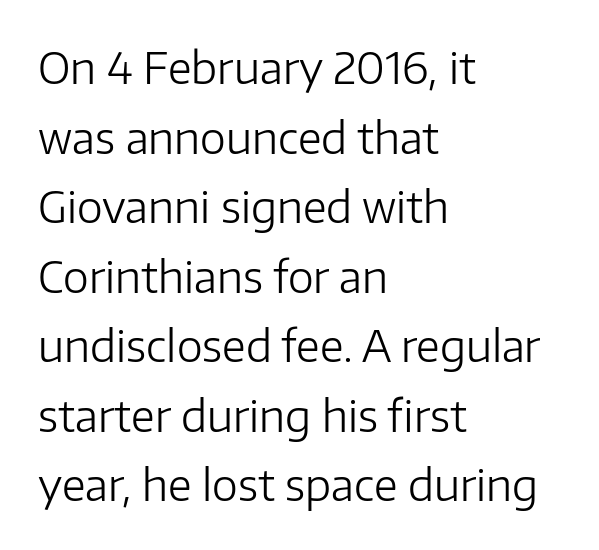
The image shows 44 px light sans-serif type, upright; set left-aligned, normal line spacing (1.58x), normal letter spacing, not underlined; low stroke contrast and a medium x-height.
